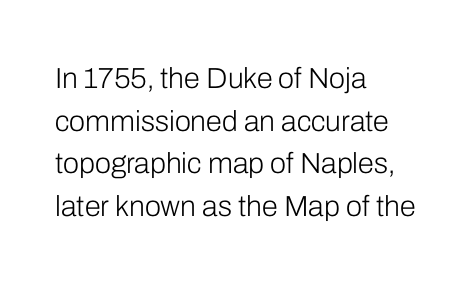
Heaviness? Minimal to ordinary, like unemphasized prose. A normal amount of white space separates one row of letters from the next. No extra tracking has been applied to these lines. The letters advance in unequal steps, a hallmark of proportional type. The typography opts for an upright posture over an oblique one. Each line starts at the same left margin while the right side varies.
